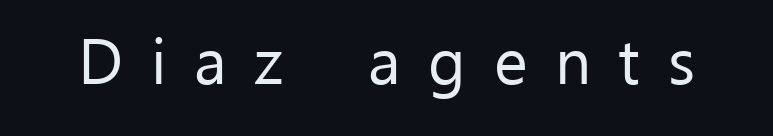
Q: Is the text bold? A: No.
Q: Is the text italic (slanted)? A: No, it is upright.
Q: Is the typeface a serif or a sans-serif typeface? A: Sans-serif.
Q: Is the text underlined? A: No.
Q: Is the spacing between letters normal or unusually wide? A: Unusually wide.
Q: Width (condensed, normal, or wide)? A: Normal.
Q: Stroke contrast? A: Low.
Q: x-height? A: Medium.
Q: Monospaced? A: No.
